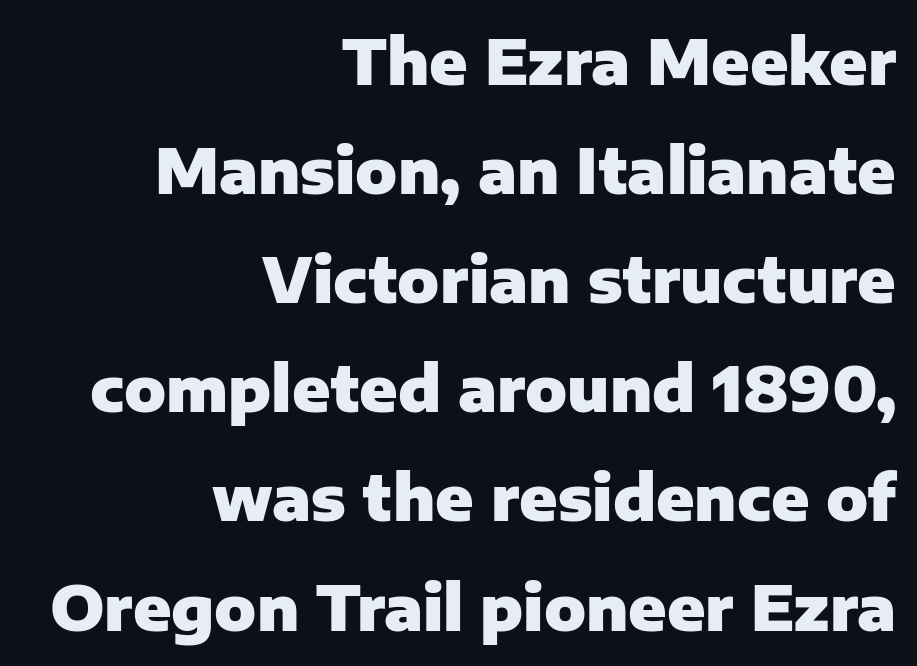
Proportional: the letters do not fall into vertical columns. Stroke thickness is high; the sample reads as a true bold. The face used here is rendered with its standard letterfit. Compared with a flush-left layout, this one pins lines to the opposite, right side.
